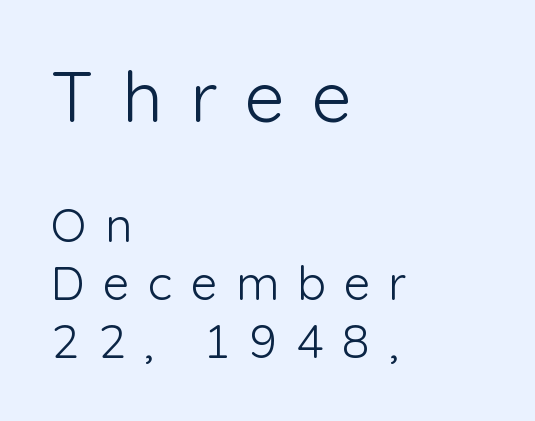
Q: Is the text bold? A: No.
Q: Is the text italic (slanted)? A: No, it is upright.
Q: Is the typeface a serif or a sans-serif typeface? A: Sans-serif.
Q: Is the text underlined? A: No.
Q: How is the paragraph aligned? A: Left-aligned.
Q: Is the spacing between letters normal or unusually wide? A: Unusually wide.
Q: Which block of text is set in a larger size, the first (top) or the second (bottom)? A: The first (top) one.
Q: Width (condensed, normal, or wide)? A: Normal.
Q: Stroke contrast? A: Low.
Q: x-height? A: Medium.
Q: Monospaced? A: No.
